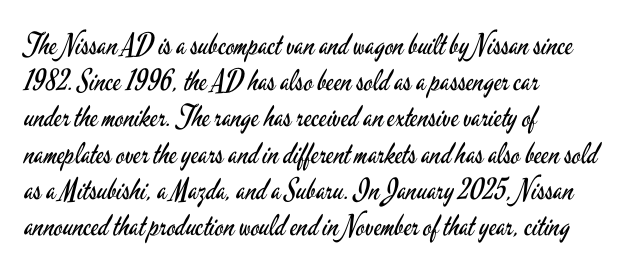
Think of a printed novel: that variable character pitch is what you see here. On a weight scale, this lands at 450 or below. Anything drawn beneath the words? Only blank space. The line texture is even and compact thanks to regular tracking. Each letter's strokes conclude bluntly, with no projecting serifs.
